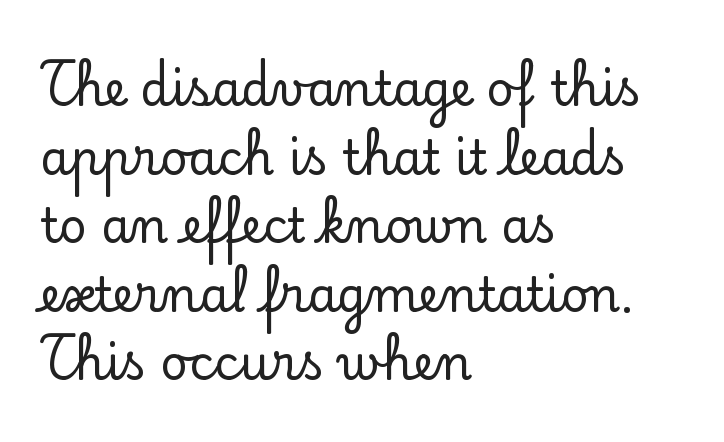
Q: Is the text italic (slanted)? A: No, it is upright.
Q: Is the typeface a serif or a sans-serif typeface? A: Serif.
Q: Is the text underlined? A: No.
Q: How is the paragraph aligned? A: Left-aligned.
Q: Is the spacing between letters normal or unusually wide? A: Normal.
Q: Is the spacing between lines tight, normal or loose? A: Normal.
Q: Width (condensed, normal, or wide)? A: Normal.
Q: Stroke contrast? A: Low.
Q: x-height? A: Small.
Q: Monospaced? A: No.
